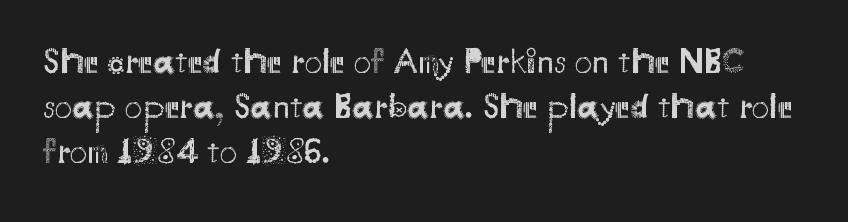
{"serif": "no", "italic": "no", "bold": "no", "weight": "regular", "width": "normal", "stroke_contrast": "medium", "x_height": "small", "monospaced": "no", "underline": "no", "align": "left", "line_spacing": "normal", "line_spacing_ratio": 1.28, "letter_spacing": "normal", "letter_spacing_em": 0.0, "glyph_px": 35}
